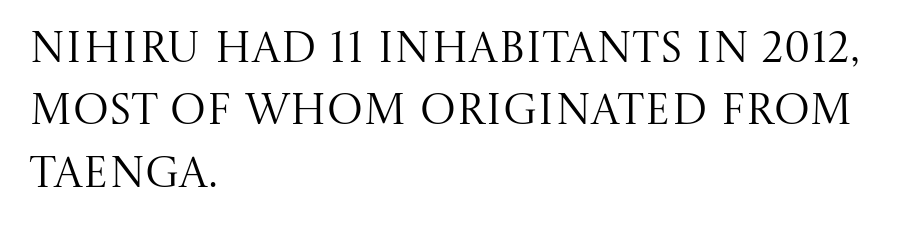
The image shows 43 px regular-weight serif type, upright; set left-aligned, normal line spacing (1.45x), normal letter spacing, not underlined; medium stroke contrast and a large x-height.
